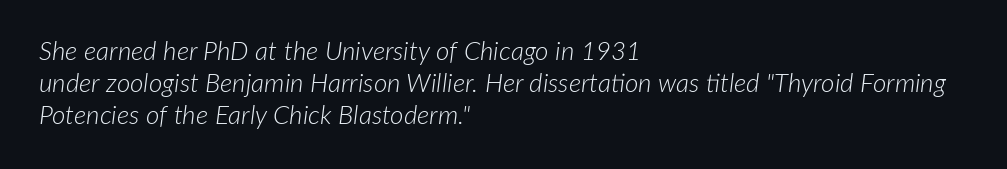
The image shows 26 px text type, italic (leaning right); set left-aligned, line spacing 1.23x, normal letter spacing, not underlined.
